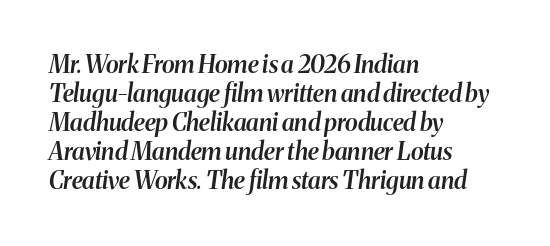
{"italic": "yes", "lean": "right", "slant_degrees": 8, "bold": "semi", "underline": "no", "align": "left", "line_spacing_ratio": 1.21, "letter_spacing": "normal", "letter_spacing_em": 0.0, "glyph_px": 24}
